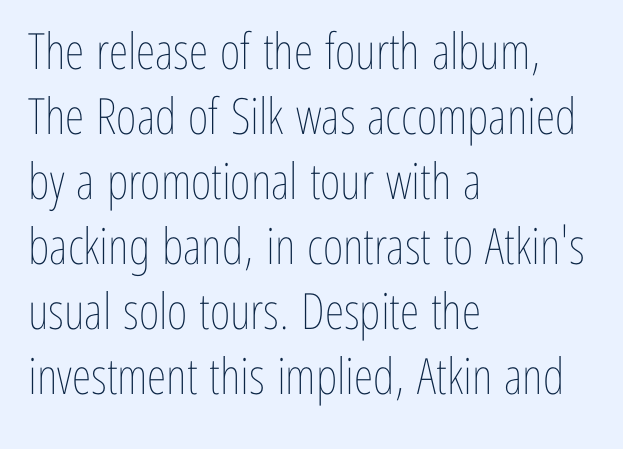
The image shows 50 px thin, condensed type, upright; set left-aligned, normal line spacing (1.3x), normal letter spacing, not underlined; low stroke contrast and a medium x-height.
